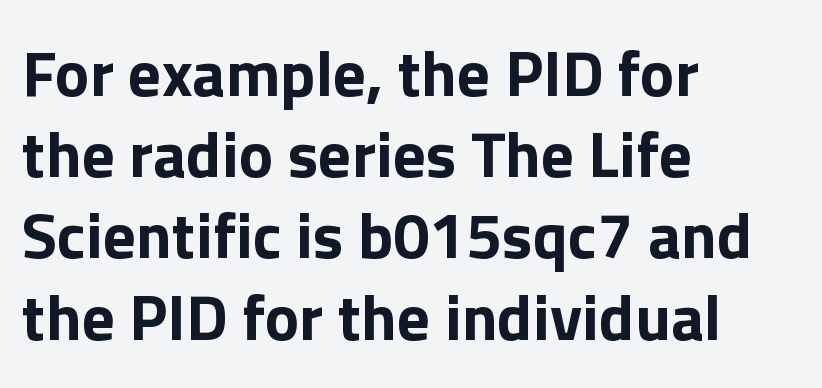
{"serif": "no", "italic": "no", "bold": "yes", "weight": "bold", "width": "normal", "x_height": "medium", "monospaced": "no", "underline": "no", "align": "left", "line_spacing": "normal", "line_spacing_ratio": 1.25, "letter_spacing": "normal", "letter_spacing_em": 0.0, "glyph_px": 65}
